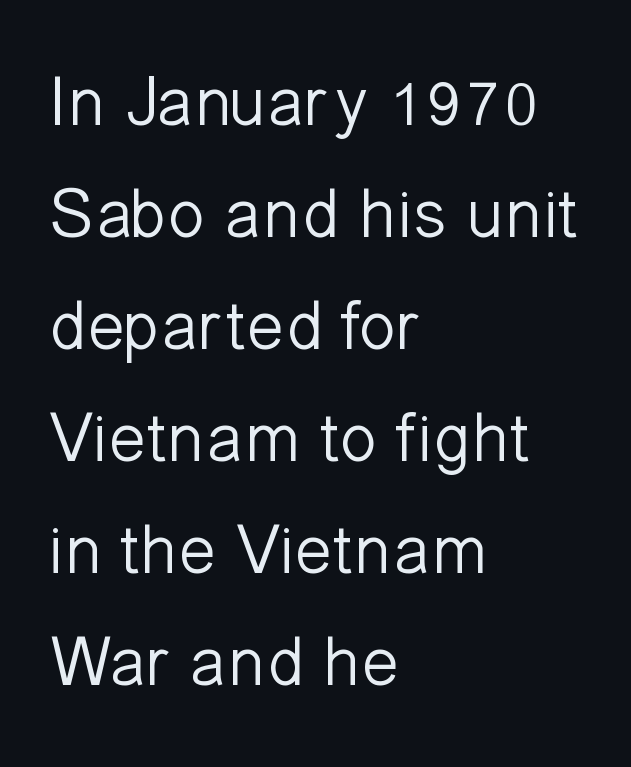
{"serif": "no", "italic": "no", "bold": "no", "weight": "light", "width": "normal", "stroke_contrast": "low", "x_height": "medium", "monospaced": "no", "underline": "no", "align": "left", "line_spacing": "normal", "line_spacing_ratio": 1.6, "letter_spacing": "normal", "letter_spacing_em": 0.0, "glyph_px": 70}
